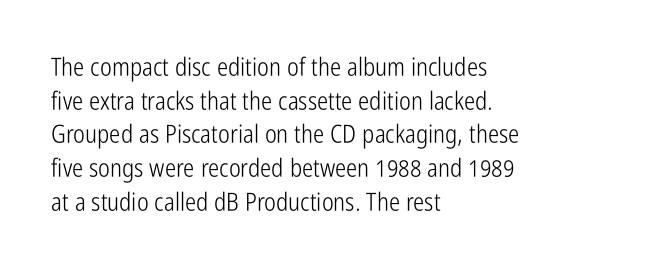
The image shows 25 px text type, upright; set left-aligned, normal line spacing (1.35x), normal letter spacing, not underlined.
